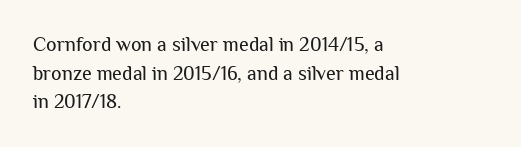
Q: Is the text bold? A: No.
Q: Is the text italic (slanted)? A: No, it is upright.
Q: Is the text underlined? A: No.
Q: How is the paragraph aligned? A: Left-aligned.
Q: Is the spacing between letters normal or unusually wide? A: Normal.
Q: Is the spacing between lines tight, normal or loose? A: Normal.
